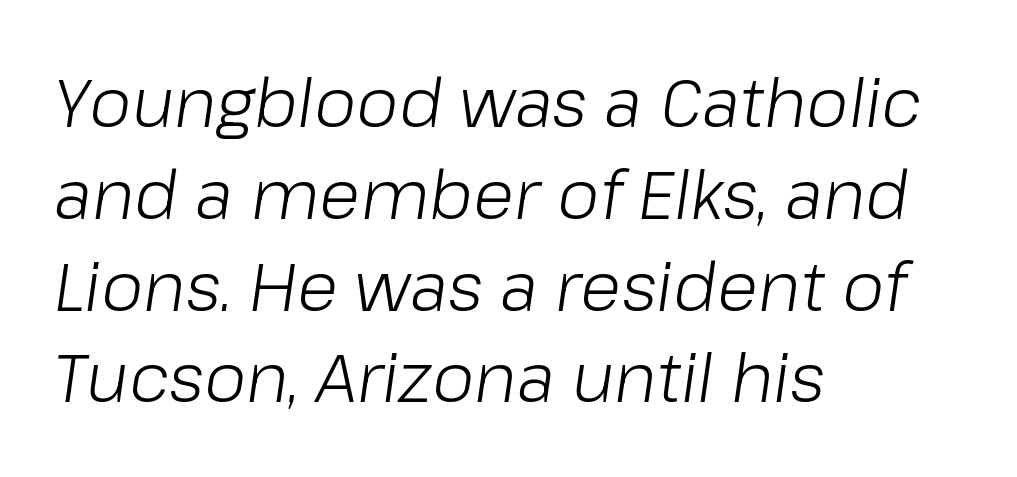
Q: Is the text bold? A: No.
Q: Is the text italic (slanted)? A: Yes, it leans right by about 8 degrees.
Q: Is the text underlined? A: No.
Q: How is the paragraph aligned? A: Left-aligned.
Q: Is the spacing between letters normal or unusually wide? A: Normal.
Q: Is the spacing between lines tight, normal or loose? A: Normal.
Q: Width (condensed, normal, or wide)? A: Normal.
Q: Stroke contrast? A: Low.
Q: x-height? A: Medium.
Q: Monospaced? A: No.
